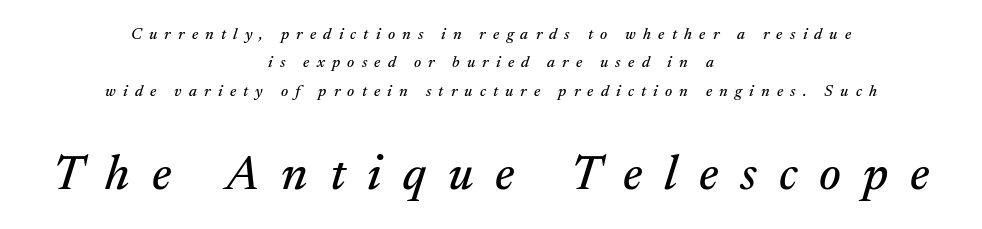
Q: Is the text italic (slanted)? A: Yes, it leans right by about 17 degrees.
Q: Is the typeface a serif or a sans-serif typeface? A: Serif.
Q: Is the text underlined? A: No.
Q: How is the paragraph aligned? A: Centered.
Q: Is the spacing between letters normal or unusually wide? A: Unusually wide.
Q: Which block of text is set in a larger size, the first (top) or the second (bottom)? A: The second (bottom) one.
Q: Width (condensed, normal, or wide)? A: Normal.
Q: Stroke contrast? A: Medium.
Q: x-height? A: Medium.
Q: Monospaced? A: No.
